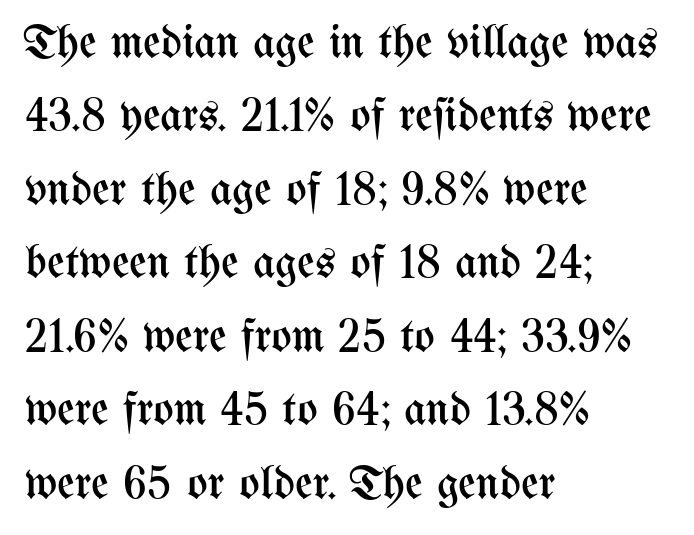
{"italic": "no", "bold": "no", "weight": "regular", "width": "condensed", "stroke_contrast": "medium", "x_height": "medium", "monospaced": "no", "underline": "no", "align": "left", "line_spacing": "normal", "line_spacing_ratio": 1.53, "letter_spacing": "normal", "letter_spacing_em": 0.0, "glyph_px": 48}
